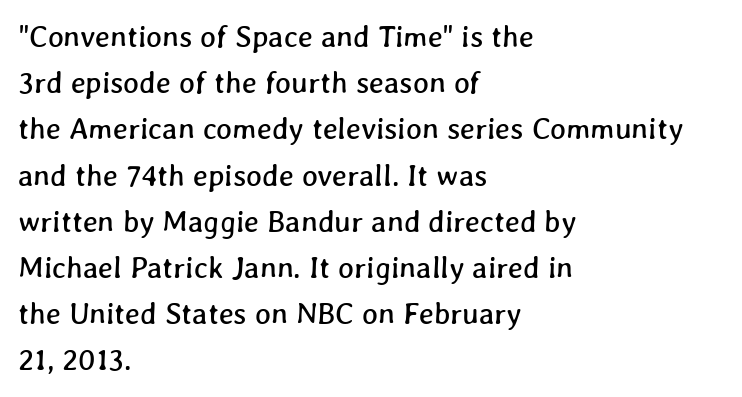
Character widths vary here, with narrow letters taking less room than wide ones. Reading down the column, the eye jumps a familiar distance to each next line. A clean baseline with only descenders dipping below it. This rendering leaves character spacing at its baseline value.
